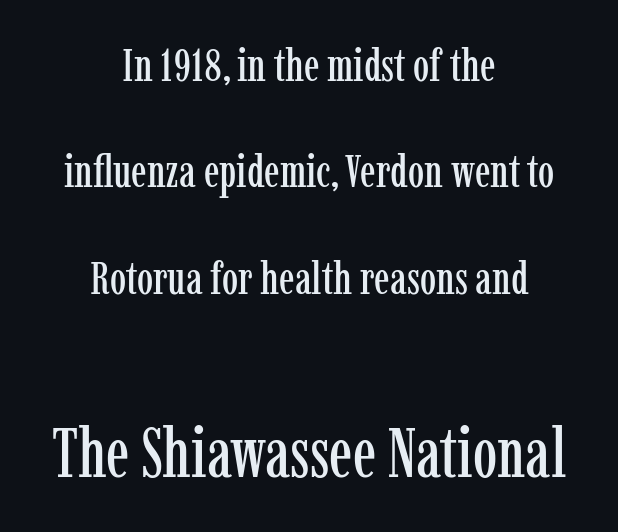
The image shows 69 px condensed serif type, upright; set centered, loose line spacing (2.31x), normal letter spacing, not underlined; the second (bottom) block is 1.5x larger; low stroke contrast and a medium x-height.
